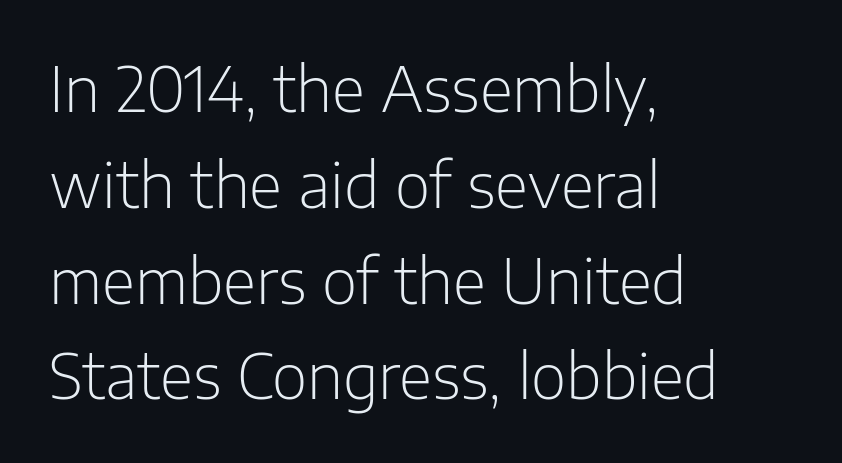
Q: Is the text bold? A: No.
Q: Is the text italic (slanted)? A: No, it is upright.
Q: Is the typeface a serif or a sans-serif typeface? A: Sans-serif.
Q: Is the text underlined? A: No.
Q: How is the paragraph aligned? A: Left-aligned.
Q: Is the spacing between letters normal or unusually wide? A: Normal.
Q: Is the spacing between lines tight, normal or loose? A: Normal.
Q: Width (condensed, normal, or wide)? A: Normal.
Q: Stroke contrast? A: Low.
Q: x-height? A: Medium.
Q: Monospaced? A: No.
